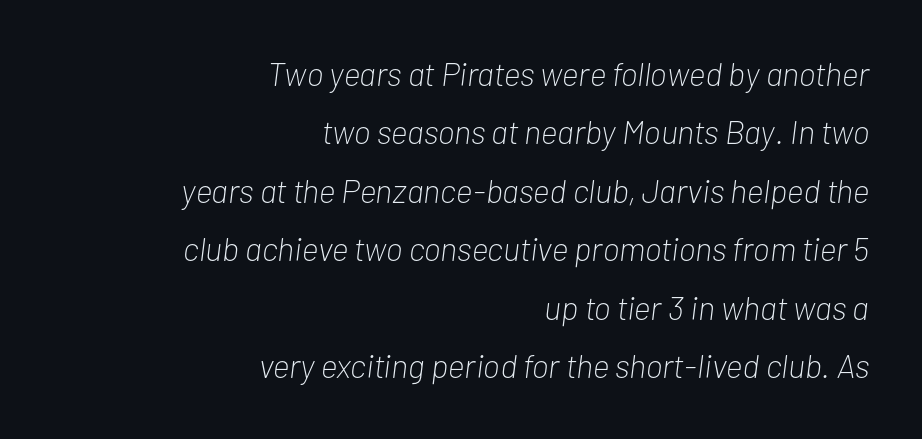
Q: Is the text bold? A: No.
Q: Is the text italic (slanted)? A: Yes, it leans right by about 7 degrees.
Q: Is the text underlined? A: No.
Q: How is the paragraph aligned? A: Right-aligned.
Q: Is the spacing between letters normal or unusually wide? A: Normal.
Q: Width (condensed, normal, or wide)? A: Condensed.
Q: Stroke contrast? A: Low.
Q: x-height? A: Medium.
Q: Monospaced? A: No.
